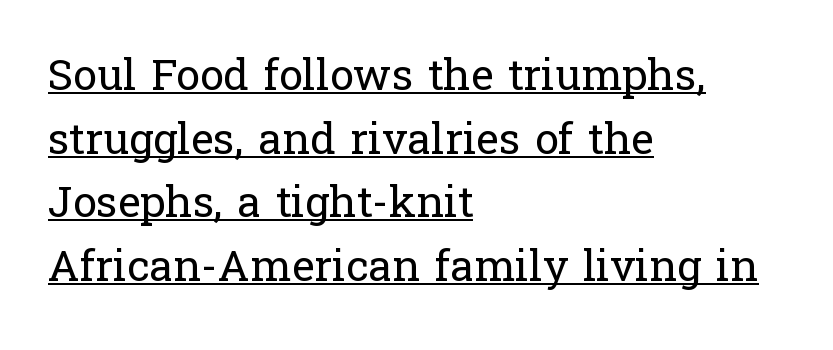
Here the designer chose a conventional face with non-uniform glyph widths. Compared with typical paragraphs, the rows here are spaced about the same. The horizontal fit of the characters is conventional and even. Compared with undecorated copy, this sample adds a rule below the words. This is serif lettering, the kind often seen in printed books. Compared with a typical body face, this is equally light or lighter still.
